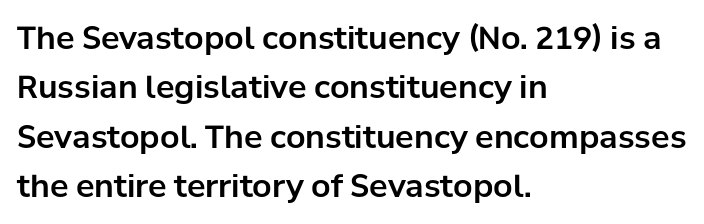
Q: Is the text italic (slanted)? A: No, it is upright.
Q: Is the typeface a serif or a sans-serif typeface? A: Sans-serif.
Q: Is the text underlined? A: No.
Q: How is the paragraph aligned? A: Left-aligned.
Q: Is the spacing between letters normal or unusually wide? A: Normal.
Q: Is the spacing between lines tight, normal or loose? A: Normal.
Q: Width (condensed, normal, or wide)? A: Normal.
Q: Stroke contrast? A: Low.
Q: x-height? A: Medium.
Q: Monospaced? A: No.
